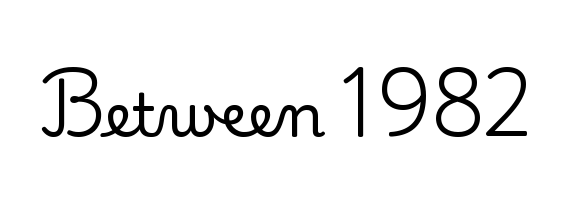
A typesetter would call this proportional, since set widths differ per character. A clean baseline with only descenders dipping below it. This sample uses plain, unmodified letter spacing. Unlike a clean sans, this face finishes its strokes with serifs. Characters remain perfectly vertical along every line.
